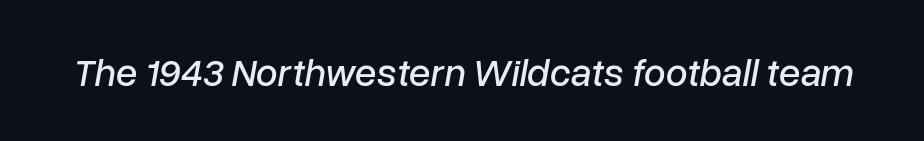
The image shows 39 px text type, italic (leaning right); set normal letter spacing, not underlined; low stroke contrast and a medium x-height.
